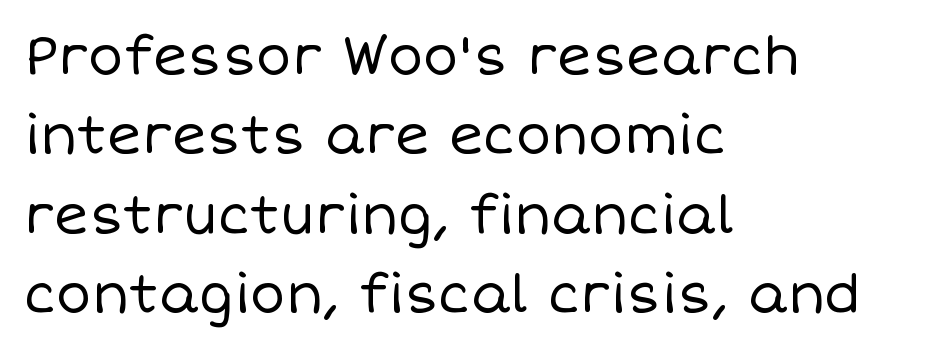
Q: Is the text bold? A: No.
Q: Is the text italic (slanted)? A: No, it is upright.
Q: Is the text underlined? A: No.
Q: How is the paragraph aligned? A: Left-aligned.
Q: Is the spacing between letters normal or unusually wide? A: Normal.
Q: Is the spacing between lines tight, normal or loose? A: Normal.
Q: Width (condensed, normal, or wide)? A: Normal.
Q: Stroke contrast? A: Low.
Q: x-height? A: Large.
Q: Monospaced? A: No.
